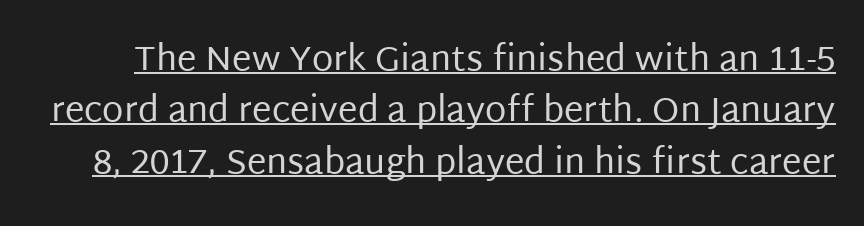
{"serif": "no", "italic": "no", "bold": "no", "weight": "regular", "width": "normal", "stroke_contrast": "low", "x_height": "large", "monospaced": "no", "underline": "yes", "line_spacing": "normal", "line_spacing_ratio": 1.47, "letter_spacing": "normal", "letter_spacing_em": 0.0, "glyph_px": 35}
